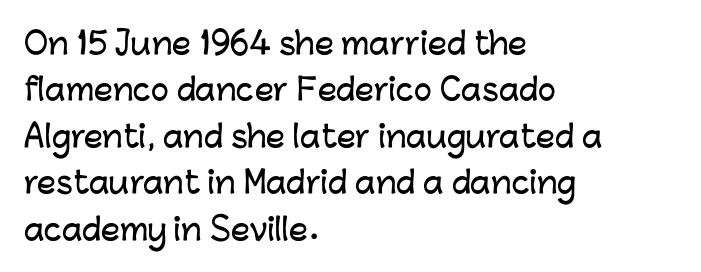
Q: Is the text italic (slanted)? A: No, it is upright.
Q: Is the typeface a serif or a sans-serif typeface? A: Sans-serif.
Q: Is the text underlined? A: No.
Q: How is the paragraph aligned? A: Left-aligned.
Q: Is the spacing between letters normal or unusually wide? A: Normal.
Q: Is the spacing between lines tight, normal or loose? A: Normal.
Q: Width (condensed, normal, or wide)? A: Normal.
Q: Stroke contrast? A: Low.
Q: x-height? A: Medium.
Q: Monospaced? A: No.
